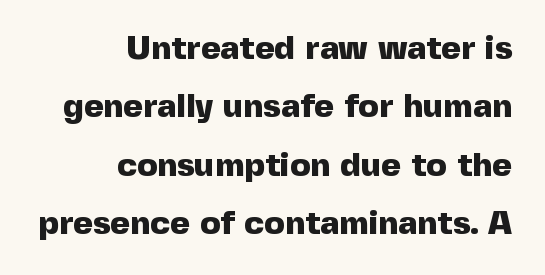
Designer's note — italics off, roman on. Short and long lines alike share a common ending point at right. The face used here is proportionally spaced, like ordinary book or web type. The rendering uses a bold face; every stroke is thick and dark.
